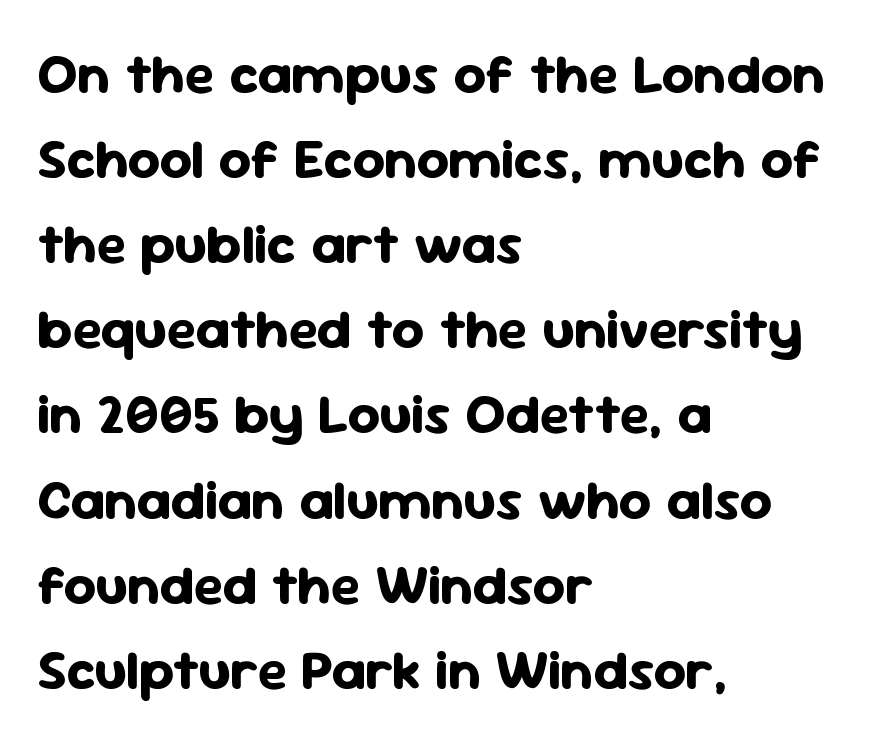
The strip under each line holds only bare page. Default kerning and tracking; the words read as compact shapes. Upright lettering throughout. I'd call this a sans setting — the letters go barefoot. The passage shown is emphatically bold.
